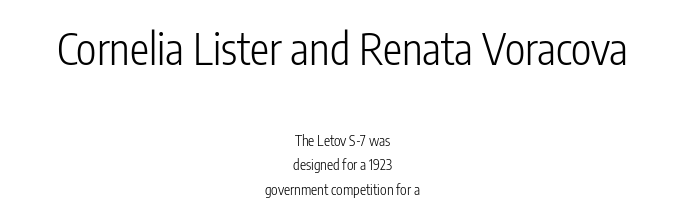
Q: Is the text bold? A: No.
Q: Is the text italic (slanted)? A: No, it is upright.
Q: Is the typeface a serif or a sans-serif typeface? A: Sans-serif.
Q: Is the text underlined? A: No.
Q: How is the paragraph aligned? A: Centered.
Q: Is the spacing between letters normal or unusually wide? A: Normal.
Q: Which block of text is set in a larger size, the first (top) or the second (bottom)? A: The first (top) one.
Q: Width (condensed, normal, or wide)? A: Condensed.
Q: Stroke contrast? A: Low.
Q: x-height? A: Medium.
Q: Monospaced? A: No.
